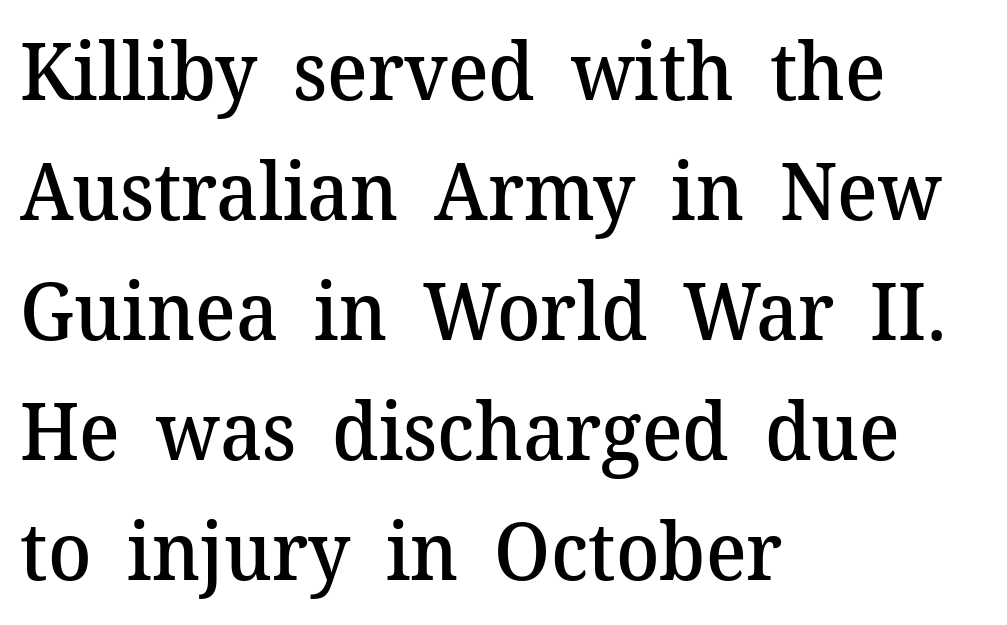
The image shows 80 px semibold serif type, upright; set left-aligned, normal line spacing (1.5x), normal letter spacing, not underlined; medium stroke contrast and a medium x-height.
